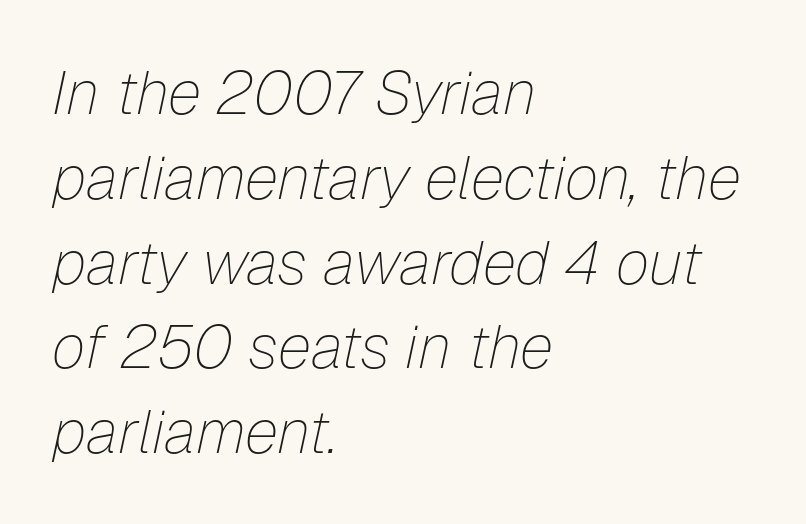
{"italic": "yes", "lean": "right", "slant_degrees": 12, "bold": "no", "weight": "thin", "width": "normal", "stroke_contrast": "low", "x_height": "medium", "monospaced": "no", "underline": "no", "align": "left", "line_spacing": "normal", "line_spacing_ratio": 1.39, "letter_spacing": "normal", "letter_spacing_em": 0.0, "glyph_px": 61}
